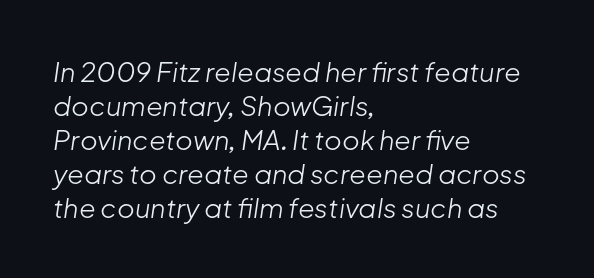
{"italic": "yes", "lean": "right", "slant_degrees": 8, "bold": "no", "underline": "no", "align": "left", "line_spacing": "normal", "line_spacing_ratio": 1.26, "letter_spacing": "normal", "letter_spacing_em": 0.0, "glyph_px": 27}
